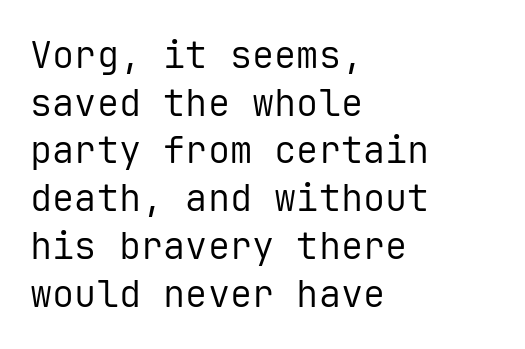
The image shows 37 px regular-weight sans-serif type, upright, monospaced; set left-aligned, normal line spacing (1.29x), normal letter spacing, not underlined; low stroke contrast and a medium x-height.
